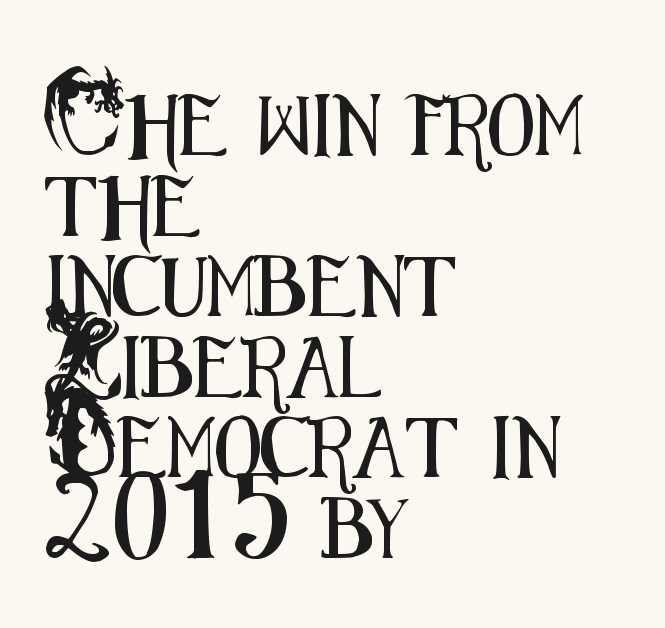
Baseline-to-baseline distance is the conventional proportion of letter height. Check where the strokes stop: nothing finishes them off — pure sans. Short and long lines alike share a common starting point at left. No extra tracking has been applied to these lines. Nope, not italic — everything's standing straight.
